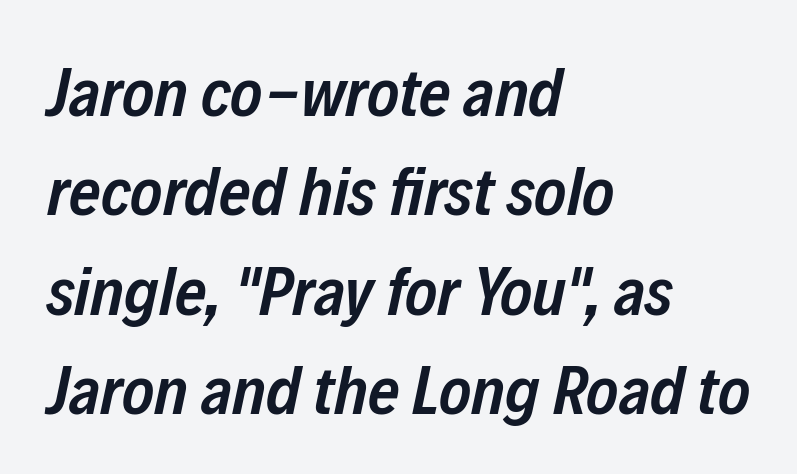
{"italic": "yes", "lean": "right", "slant_degrees": 12, "bold": "semi", "weight": "semibold", "width": "condensed", "stroke_contrast": "low", "x_height": "medium", "monospaced": "no", "underline": "no", "align": "left", "line_spacing": "normal", "line_spacing_ratio": 1.46, "letter_spacing": "normal", "letter_spacing_em": 0.0, "glyph_px": 68}
